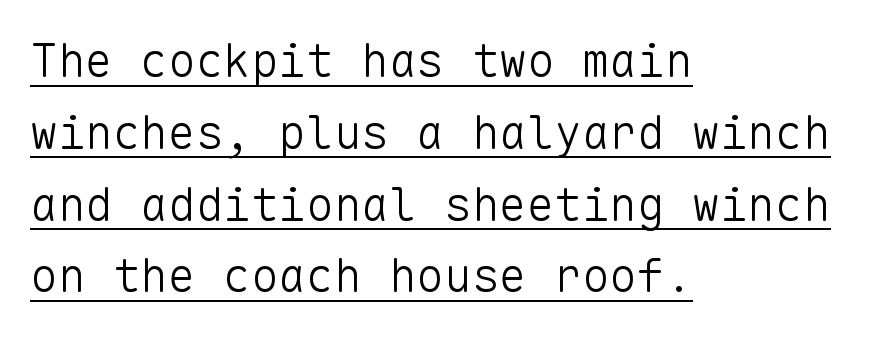
Caption: multi-line text, flush left, ragged right. Unlike italic type, these characters show no tilt at all. The letterforms sit at book weight or below. The face used here is rendered with its standard letterfit. In terms of leading, this rendering sits right in the middle.
